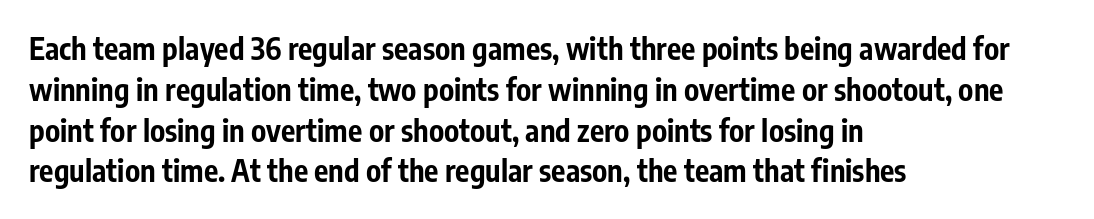
Q: Is the text bold? A: Yes.
Q: Is the text italic (slanted)? A: No, it is upright.
Q: Is the typeface a serif or a sans-serif typeface? A: Sans-serif.
Q: Is the text underlined? A: No.
Q: How is the paragraph aligned? A: Left-aligned.
Q: Is the spacing between letters normal or unusually wide? A: Normal.
Q: Is the spacing between lines tight, normal or loose? A: Normal.
Q: Width (condensed, normal, or wide)? A: Condensed.
Q: Stroke contrast? A: Low.
Q: x-height? A: Medium.
Q: Monospaced? A: No.
